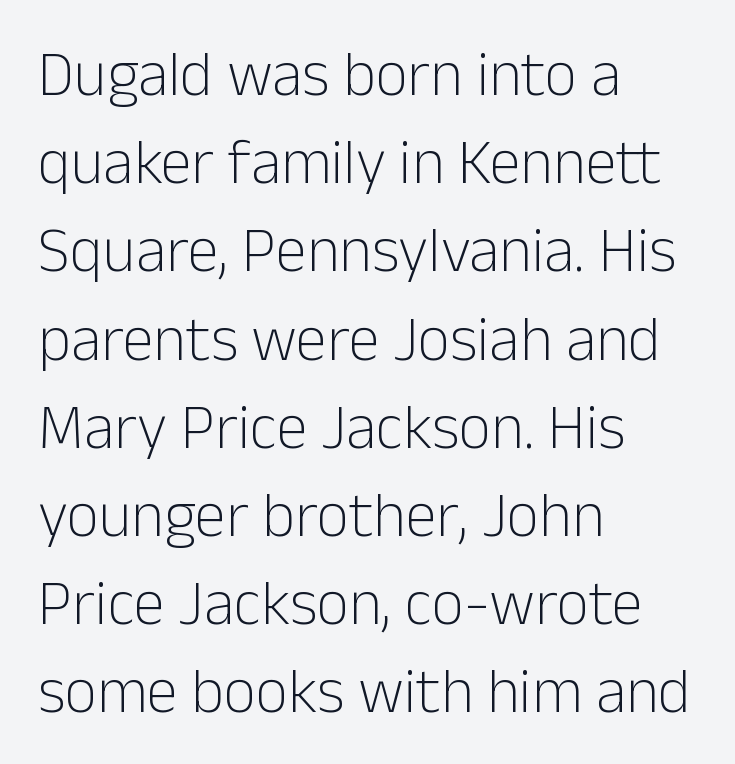
Q: Is the text bold? A: No.
Q: Is the text italic (slanted)? A: No, it is upright.
Q: Is the typeface a serif or a sans-serif typeface? A: Sans-serif.
Q: Is the text underlined? A: No.
Q: How is the paragraph aligned? A: Left-aligned.
Q: Is the spacing between letters normal or unusually wide? A: Normal.
Q: Is the spacing between lines tight, normal or loose? A: Normal.
Q: Width (condensed, normal, or wide)? A: Normal.
Q: Stroke contrast? A: Low.
Q: x-height? A: Medium.
Q: Monospaced? A: No.
